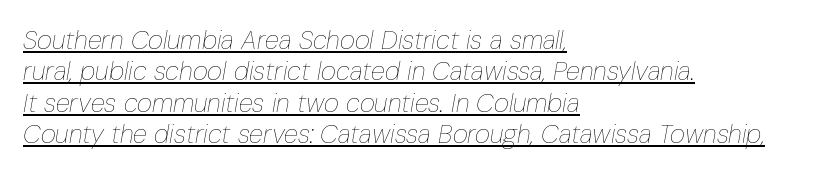
All the whitespace from short lines collects on the right. Stems and bowls with no extra thickness — not bold. What decoration does the sample have? An underline. The glyphs look as if they've been sheared to an angle.
